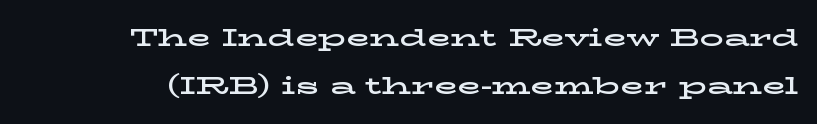
Q: Is the text italic (slanted)? A: No, it is upright.
Q: Is the text underlined? A: No.
Q: Is the spacing between letters normal or unusually wide? A: Normal.
Q: Is the spacing between lines tight, normal or loose? A: Loose.
